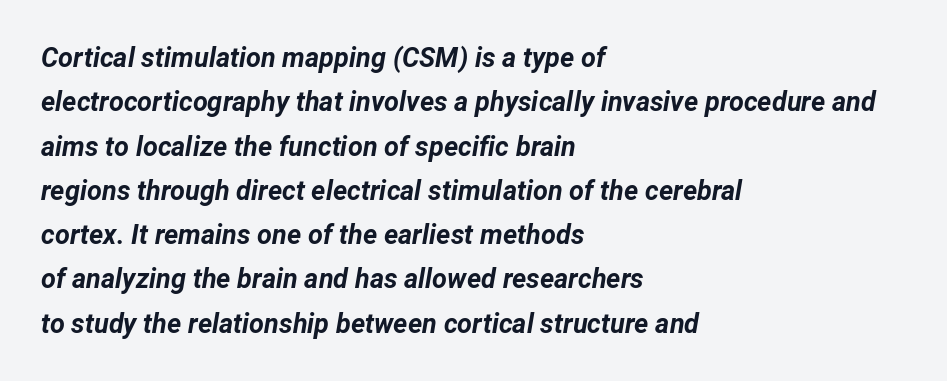
This block has exactly the height ordinary leading produces. Layout note: lines flush left. Underline: absent. Each word holds together tightly as a unit, with standard inter-letter gaps. Is the type bold? Yes — the strokes are clearly thick and heavy. Emphasis-style slanted type is in use.
